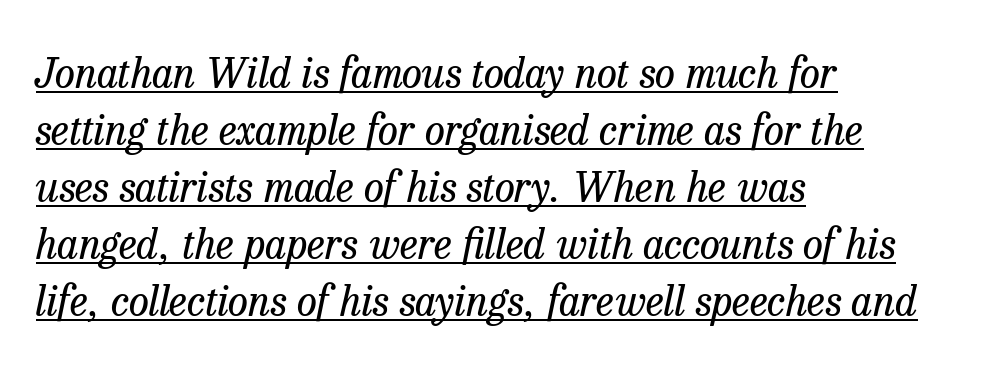
Q: Is the text bold? A: No.
Q: Is the text italic (slanted)? A: Yes, it leans right by about 13 degrees.
Q: Is the typeface a serif or a sans-serif typeface? A: Serif.
Q: Is the text underlined? A: Yes.
Q: How is the paragraph aligned? A: Left-aligned.
Q: Is the spacing between letters normal or unusually wide? A: Normal.
Q: Is the spacing between lines tight, normal or loose? A: Normal.
Q: Width (condensed, normal, or wide)? A: Normal.
Q: Stroke contrast? A: Low.
Q: x-height? A: Medium.
Q: Monospaced? A: No.
